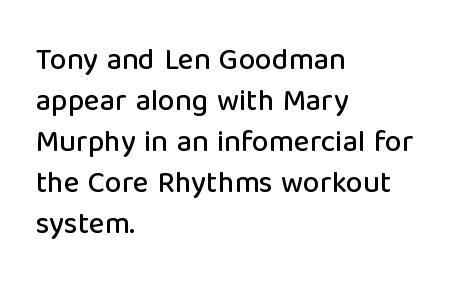
The image shows 30 px sans-serif type, upright; set left-aligned, normal line spacing (1.37x), normal letter spacing, not underlined; low stroke contrast and a medium x-height.
